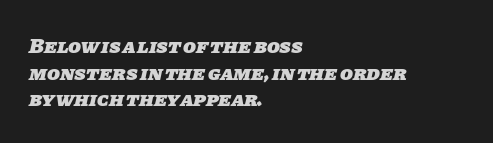
Unmarked baselines from the first word to the last. The setting favours the left margin, as ordinary paragraphs usually do. Regarding leading, the lines here are spaced in the standard way. Observe the ordinary spacing: letters are neighbours, not strangers. Heft: maximum for text — a bold.
